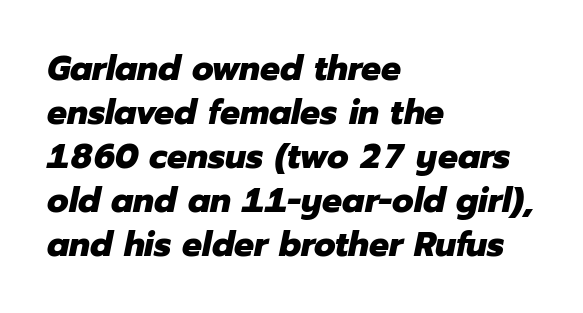
The image shows 35 px heavy type, italic (leaning right); set left-aligned, normal line spacing (1.26x), normal letter spacing, not underlined; low stroke contrast and a medium x-height.
